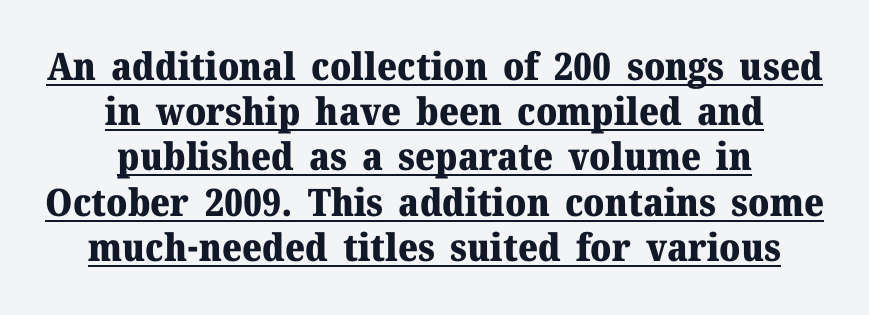
The image shows 38 px heavy serif type, upright; set centered, line spacing 1.19x, normal letter spacing, underlined; medium stroke contrast and a medium x-height.
